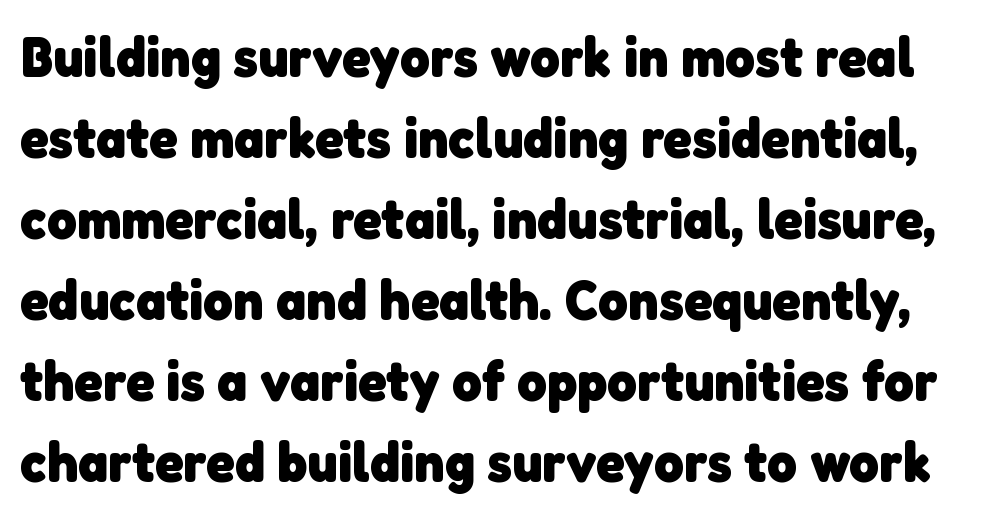
The image shows 57 px heavy sans-serif type; set normal line spacing (1.42x), normal letter spacing, not underlined; low stroke contrast and a medium x-height.
